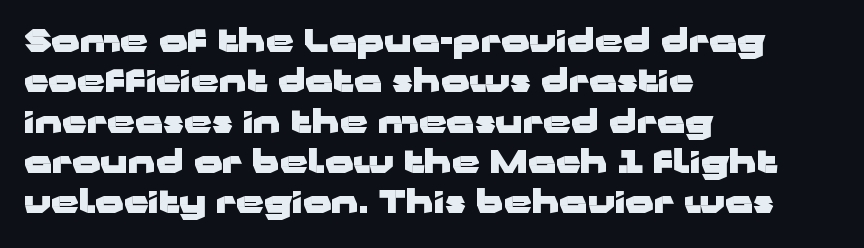
Q: Is the text bold? A: Yes.
Q: Is the text italic (slanted)? A: No, it is upright.
Q: Is the typeface a serif or a sans-serif typeface? A: Sans-serif.
Q: Is the text underlined? A: No.
Q: How is the paragraph aligned? A: Left-aligned.
Q: Is the spacing between letters normal or unusually wide? A: Normal.
Q: Is the spacing between lines tight, normal or loose? A: Normal.
Q: Width (condensed, normal, or wide)? A: Wide.
Q: Stroke contrast? A: Low.
Q: x-height? A: Medium.
Q: Monospaced? A: No.
